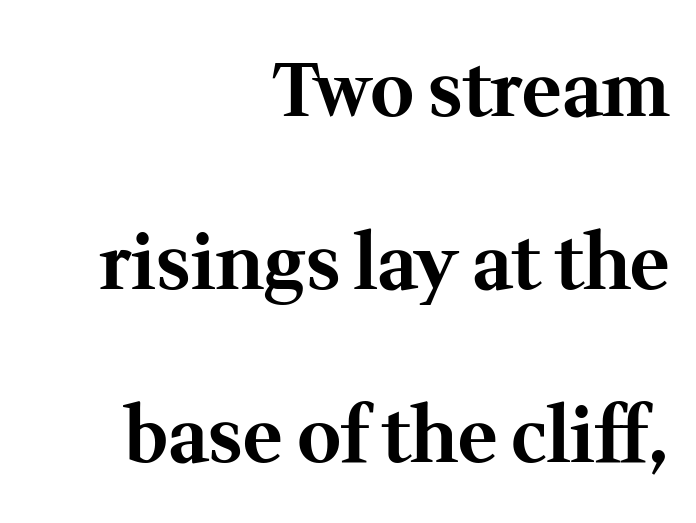
The image shows 75 px bold serif type, upright; set right-aligned, loose line spacing (2.31x), normal letter spacing, not underlined; medium stroke contrast and a medium x-height.
